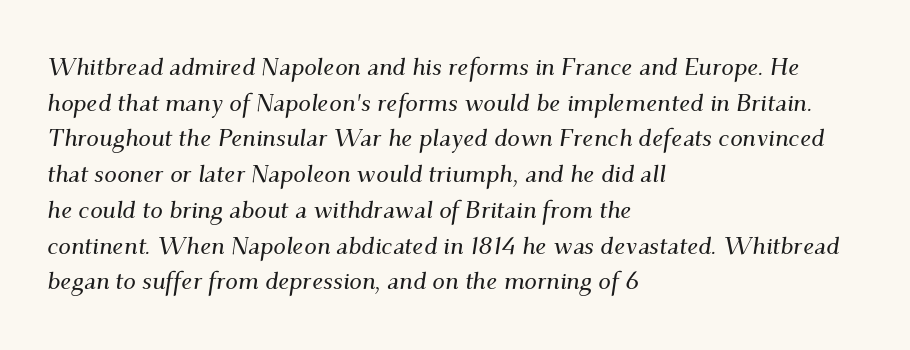
Q: Is the text italic (slanted)? A: Yes, it leans right by about 9 degrees.
Q: Is the text underlined? A: No.
Q: How is the paragraph aligned? A: Left-aligned.
Q: Is the spacing between letters normal or unusually wide? A: Normal.
Q: Is the spacing between lines tight, normal or loose? A: Normal.
